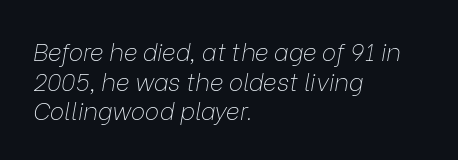
The image shows 24 px text type, italic (leaning right); set left-aligned, line spacing 1.23x, normal letter spacing, not underlined.
